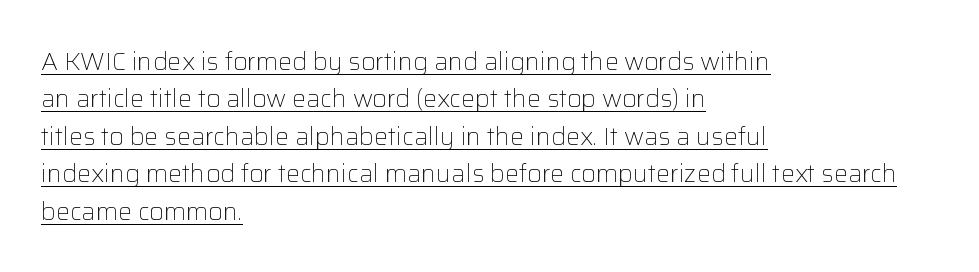
Tracking value appears to be zero — textbook default spacing. Regular leading. Descenders here cross a horizontal rule under the line. Is the block centered? No — it sits flush against the left margin. Vertical strokes here are truly vertical.
